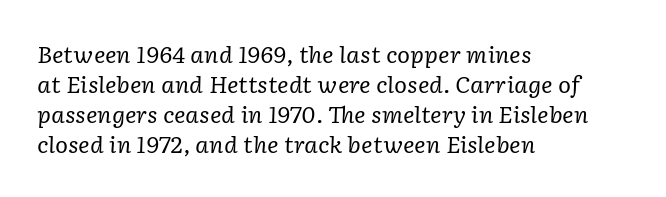
The line texture is even and compact thanks to regular tracking. The passage shown is not bold in any degree. The passage shown is not underscored anywhere. When letters slant like this, we call the style italic.
